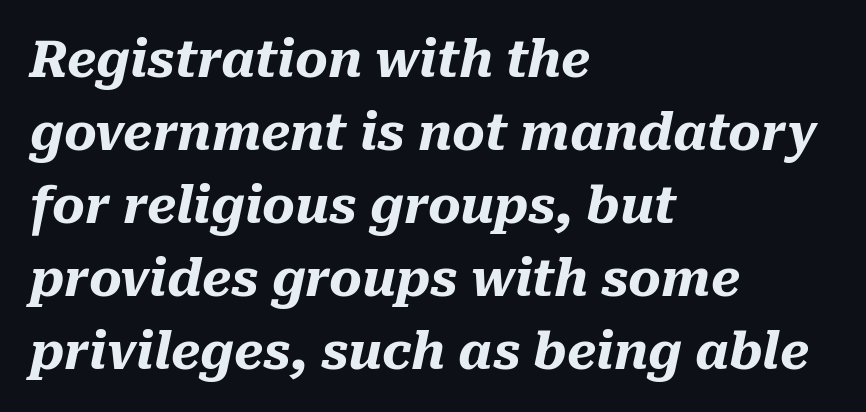
{"italic": "yes", "lean": "right", "slant_degrees": 10, "bold": "yes", "weight": "heavy", "width": "normal", "stroke_contrast": "medium", "x_height": "medium", "monospaced": "no", "underline": "no", "align": "left", "line_spacing": "normal", "line_spacing_ratio": 1.46, "letter_spacing": "normal", "letter_spacing_em": 0.0, "glyph_px": 50}
